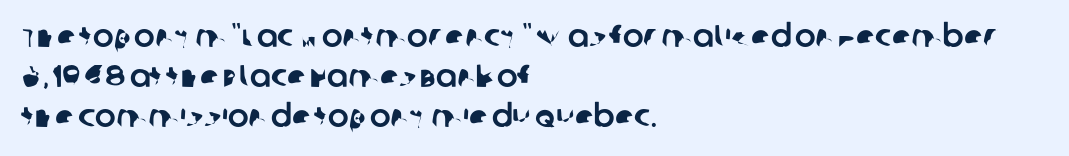
Q: Is the typeface a serif or a sans-serif typeface? A: Sans-serif.
Q: Is the text underlined? A: No.
Q: How is the paragraph aligned? A: Left-aligned.
Q: Is the spacing between letters normal or unusually wide? A: Normal.
Q: Is the spacing between lines tight, normal or loose? A: Normal.
Q: Width (condensed, normal, or wide)? A: Normal.
Q: Stroke contrast? A: Low.
Q: x-height? A: Large.
Q: Monospaced? A: No.
